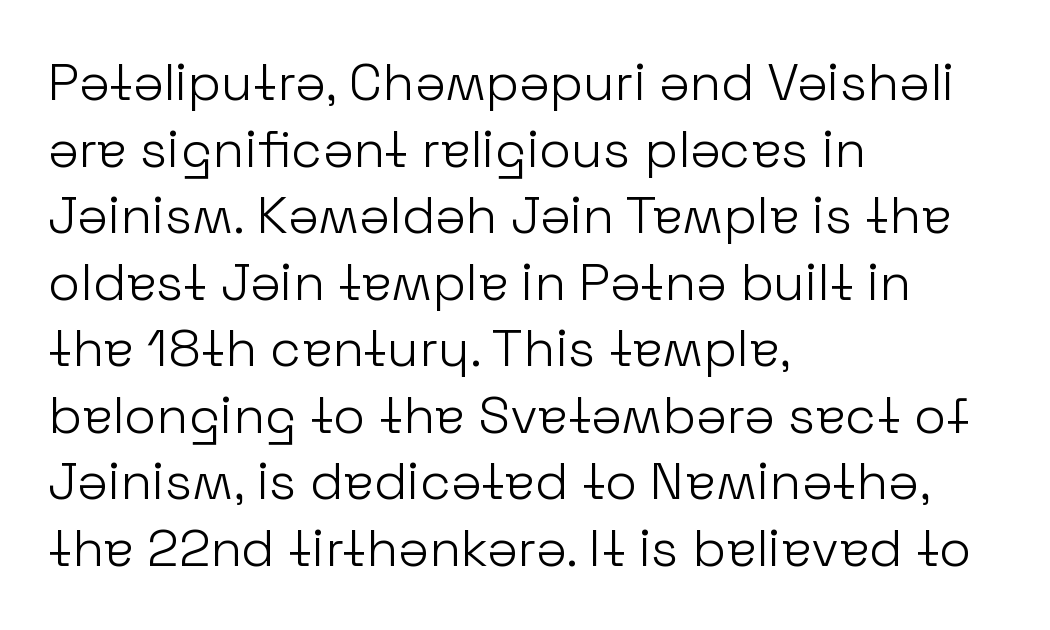
{"serif": "no", "italic": "no", "bold": "no", "weight": "light", "width": "normal", "stroke_contrast": "low", "x_height": "medium", "monospaced": "no", "underline": "no", "align": "left", "line_spacing": "normal", "line_spacing_ratio": 1.28, "letter_spacing": "normal", "letter_spacing_em": 0.0, "glyph_px": 52}
